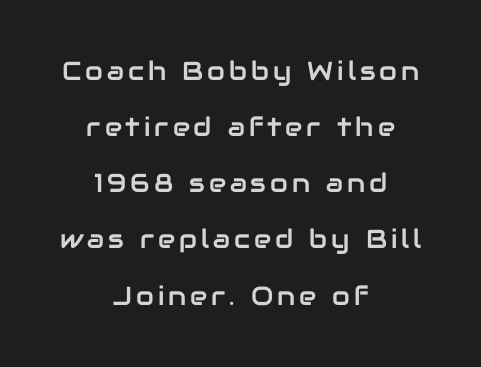
The image shows 26 px text type, upright; set centered, loose line spacing (2.16x), not underlined.
